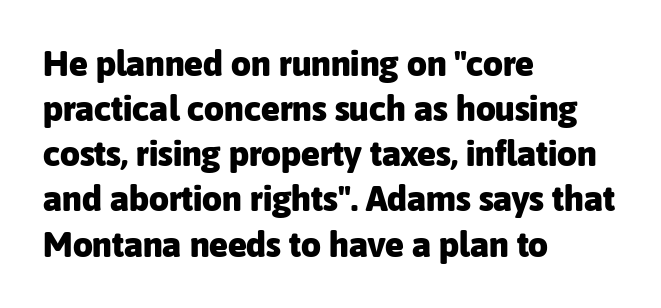
{"serif": "no", "italic": "no", "bold": "yes", "weight": "heavy", "width": "normal", "stroke_contrast": "low", "x_height": "medium", "monospaced": "no", "underline": "no", "align": "left", "line_spacing": "normal", "line_spacing_ratio": 1.29, "letter_spacing": "normal", "letter_spacing_em": 0.0, "glyph_px": 35}
